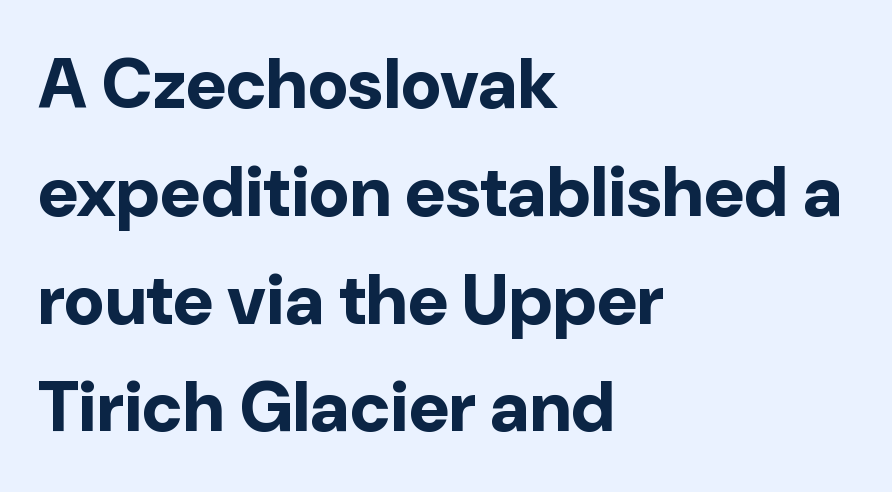
{"serif": "no", "italic": "no", "bold": "yes", "weight": "bold", "width": "normal", "stroke_contrast": "low", "x_height": "medium", "monospaced": "no", "underline": "no", "align": "left", "line_spacing": "normal", "line_spacing_ratio": 1.54, "letter_spacing": "normal", "letter_spacing_em": 0.0, "glyph_px": 70}
